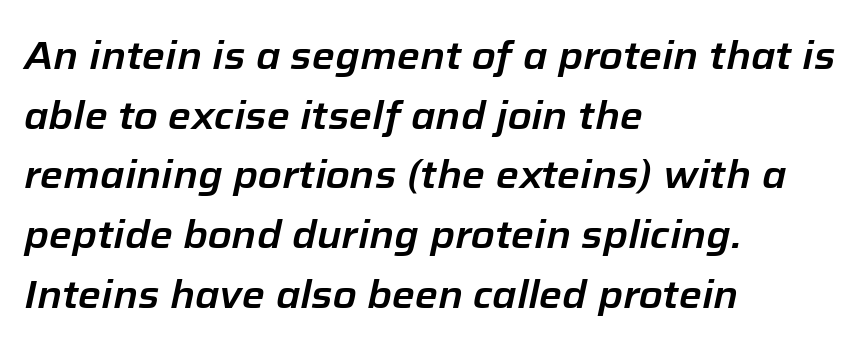
The image shows 39 px text type, italic (leaning right); set left-aligned, normal line spacing (1.53x), normal letter spacing, not underlined; low stroke contrast and a medium x-height.
